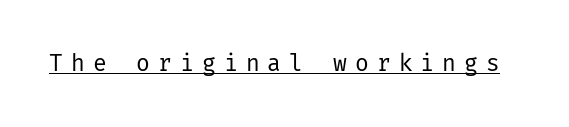
The image shows 23 px text type, upright; set unusually wide letter spacing (+0.35 em), underlined.
